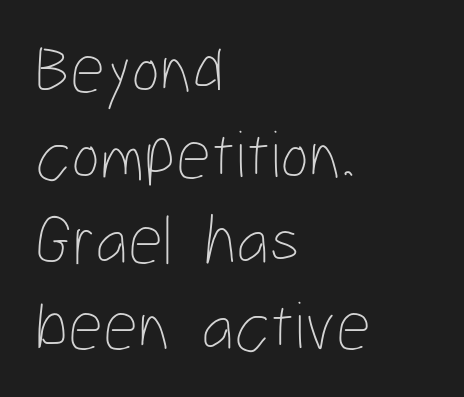
The image shows 69 px thin, condensed type, upright; set left-aligned, line spacing 1.24x, normal letter spacing, not underlined; low stroke contrast and a medium x-height.
